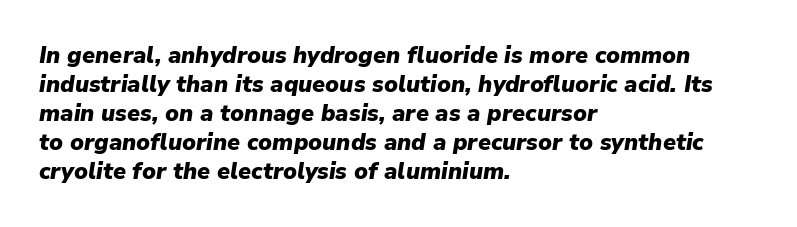
{"italic": "yes", "lean": "right", "slant_degrees": 9, "bold": "yes", "underline": "no", "align": "left", "line_spacing": "normal", "line_spacing_ratio": 1.26, "letter_spacing": "normal", "letter_spacing_em": 0.0, "glyph_px": 23}
